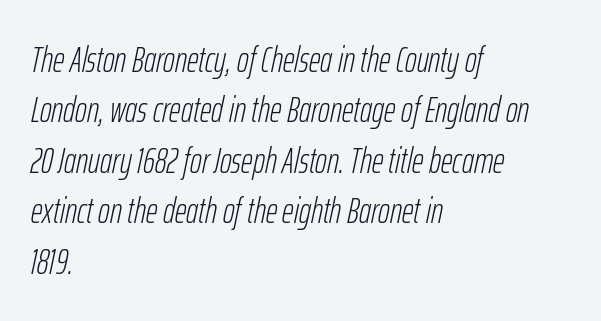
{"italic": "yes", "lean": "right", "slant_degrees": 12, "bold": "no", "weight": "light", "width": "condensed", "stroke_contrast": "low", "x_height": "medium", "monospaced": "no", "underline": "no", "align": "left", "line_spacing": "normal", "line_spacing_ratio": 1.4, "letter_spacing": "normal", "letter_spacing_em": 0.0, "glyph_px": 36}
